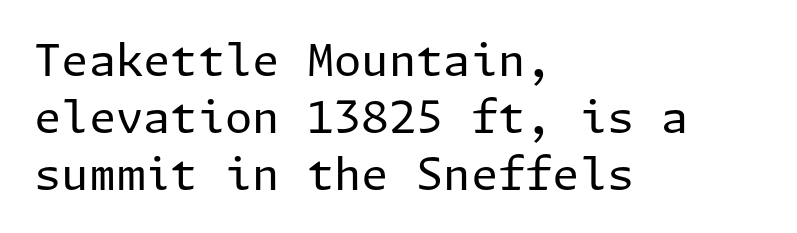
Q: Is the text bold? A: No.
Q: Is the text italic (slanted)? A: No, it is upright.
Q: Is the typeface a serif or a sans-serif typeface? A: Sans-serif.
Q: Is the text underlined? A: No.
Q: How is the paragraph aligned? A: Left-aligned.
Q: Is the spacing between letters normal or unusually wide? A: Normal.
Q: Is the spacing between lines tight, normal or loose? A: Normal.
Q: Width (condensed, normal, or wide)? A: Normal.
Q: Stroke contrast? A: Low.
Q: x-height? A: Medium.
